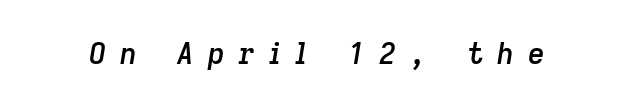
The image shows 29 px semibold type, italic (leaning right); set unusually wide letter spacing (+0.48 em), not underlined; low stroke contrast and a medium x-height.
